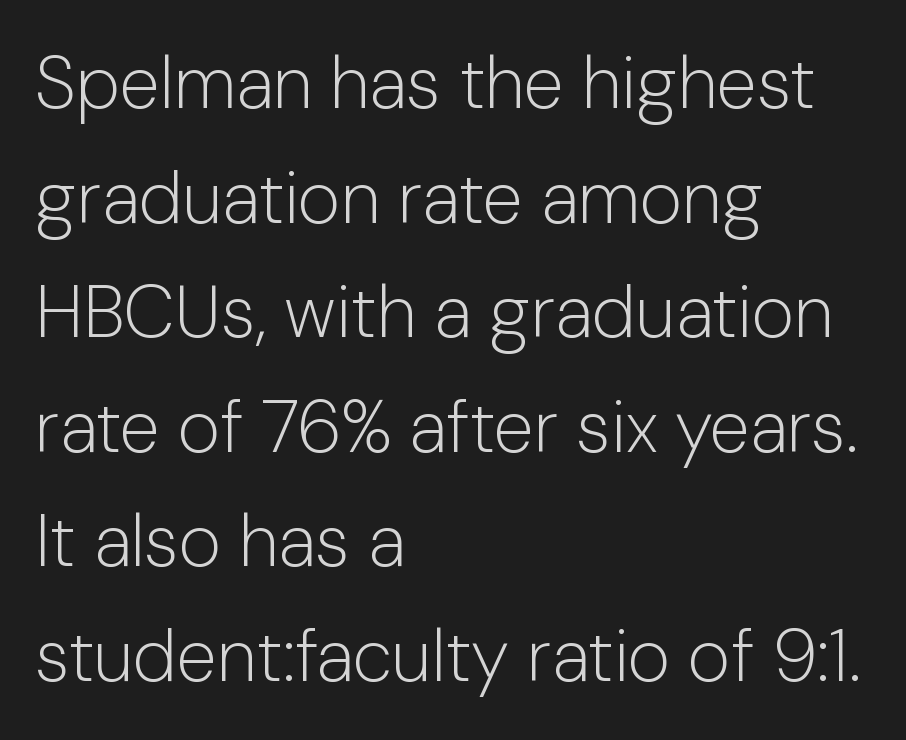
The image shows 73 px light sans-serif type, upright; set left-aligned, normal line spacing (1.57x), normal letter spacing, not underlined; low stroke contrast and a medium x-height.
